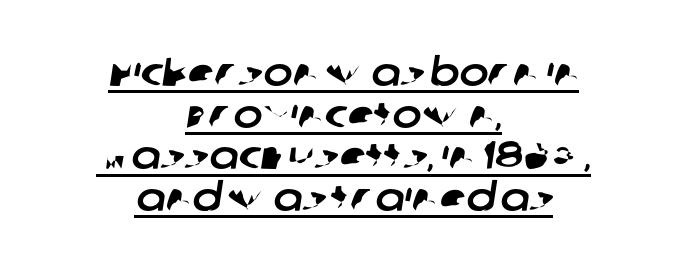
The passage shown is typed in a proportional face where columns would drift. Underlining? Definitely there. What stands out about the letter spacing? Nothing — it is the standard amount. These lines stack symmetrically, like a column narrowing and widening about its center. Leading is clearly below the norm, producing a dense column. A typesetter would label this face a sans.
